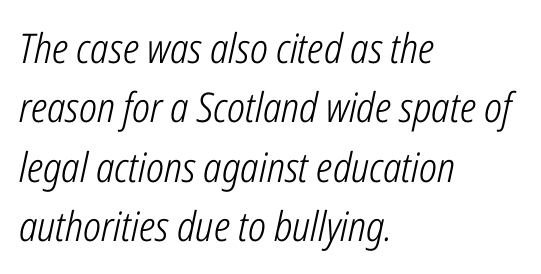
The image shows 41 px light, condensed type, italic (leaning right); set left-aligned, normal line spacing (1.45x), normal letter spacing, not underlined; low stroke contrast and a medium x-height.
